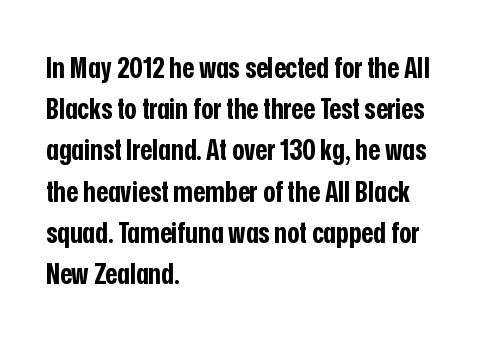
{"serif": "no", "italic": "no", "bold": "yes", "weight": "bold", "width": "condensed", "stroke_contrast": "low", "x_height": "medium", "monospaced": "no", "underline": "no", "align": "left", "line_spacing": "normal", "line_spacing_ratio": 1.42, "letter_spacing": "normal", "letter_spacing_em": 0.0, "glyph_px": 29}
